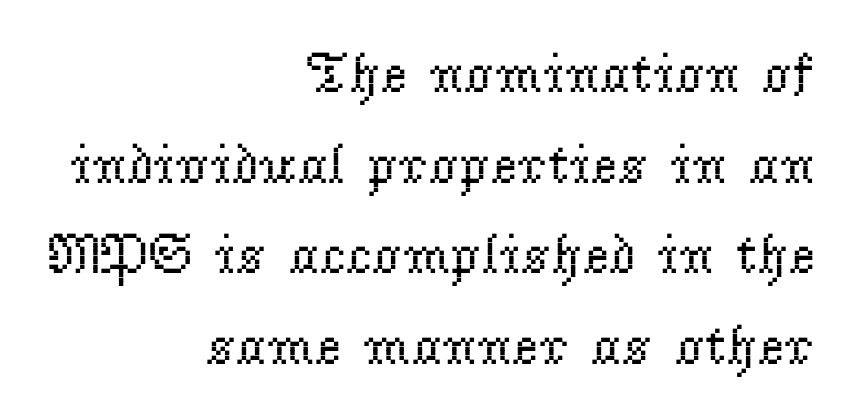
You could not count columns in this text — the font is proportionally spaced. Each stroke keeps to a modest, everyday thickness or less. Beneath every word, the page is bare. Nope, not italic — everything's standing straight.
